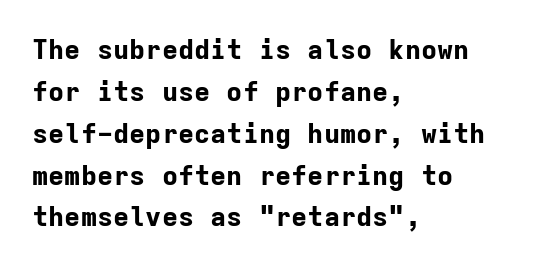
The image shows 27 px bold type, upright; set left-aligned, normal line spacing (1.55x), normal letter spacing, not underlined.
